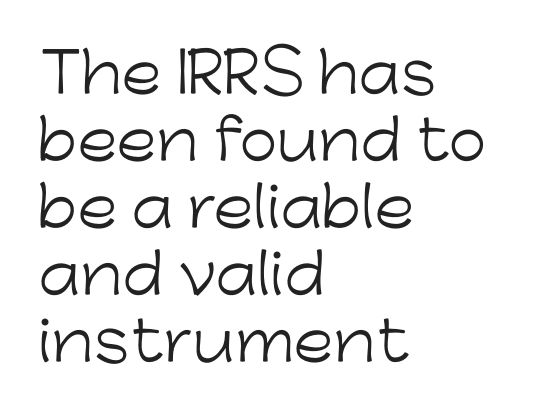
Are there feet on the stems? There aren't — it's a sans. You can tell it's not italic because the verticals are truly vertical. The area under the type is left untouched. These lines keep a tight, regular rhythm from letter to letter.
